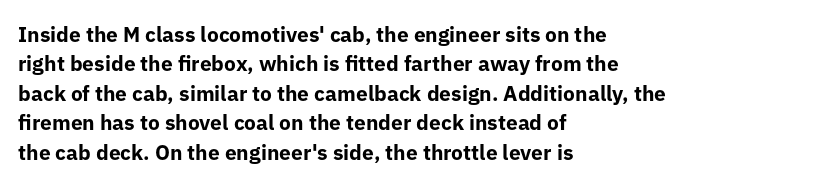
The image shows 21 px bold type, upright; set left-aligned, normal line spacing (1.4x), normal letter spacing, not underlined.
